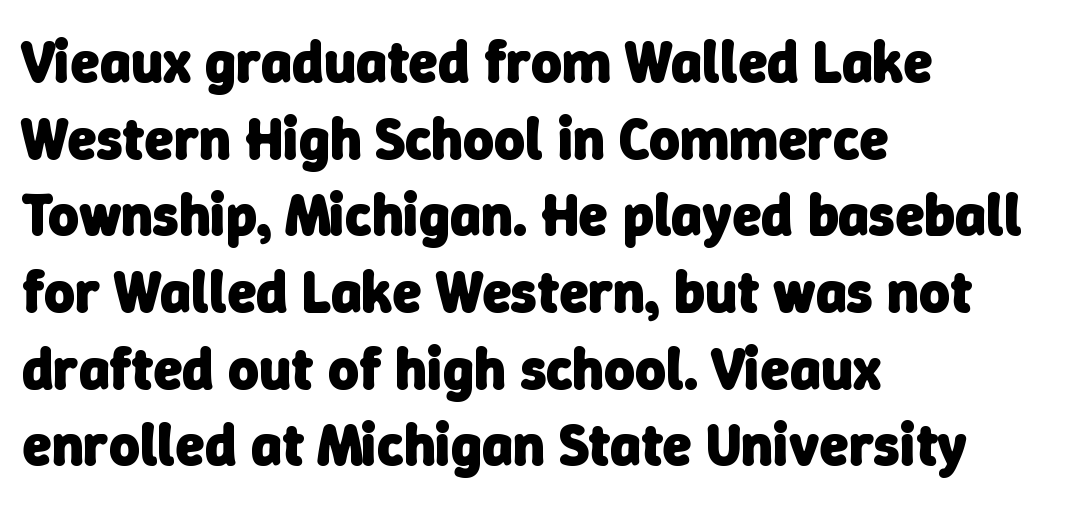
This rendering leaves character spacing at its baseline value. Line spacing here is normal. The paragraph has a hard left edge and a soft right edge. Letterform terminals end flat and unadorned throughout the passage.
